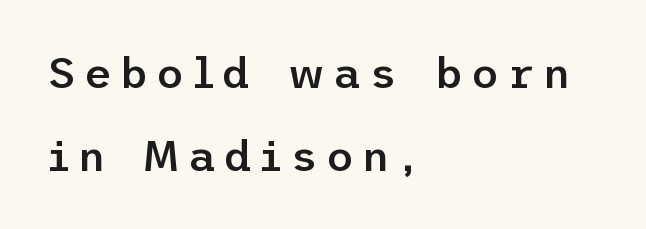
The image shows 43 px semibold sans-serif type, upright; set left-aligned, loose line spacing (1.93x), not underlined; low stroke contrast and a medium x-height.
